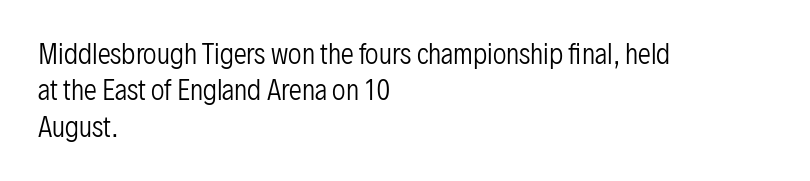
{"italic": "no", "bold": "no", "underline": "no", "align": "left", "line_spacing": "normal", "line_spacing_ratio": 1.4, "letter_spacing": "normal", "letter_spacing_em": 0.0, "glyph_px": 26}
